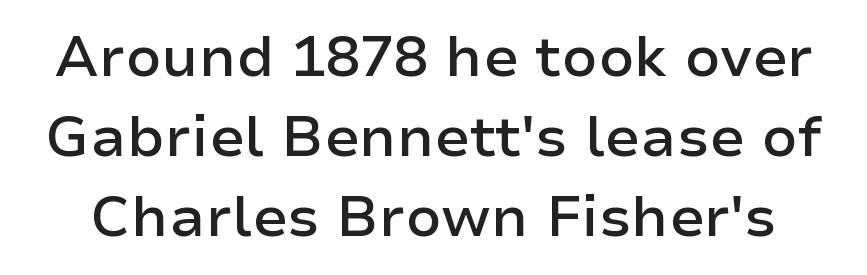
The image shows 57 px semibold sans-serif type, upright; set normal line spacing (1.4x), normal letter spacing, not underlined; low stroke contrast and a medium x-height.
